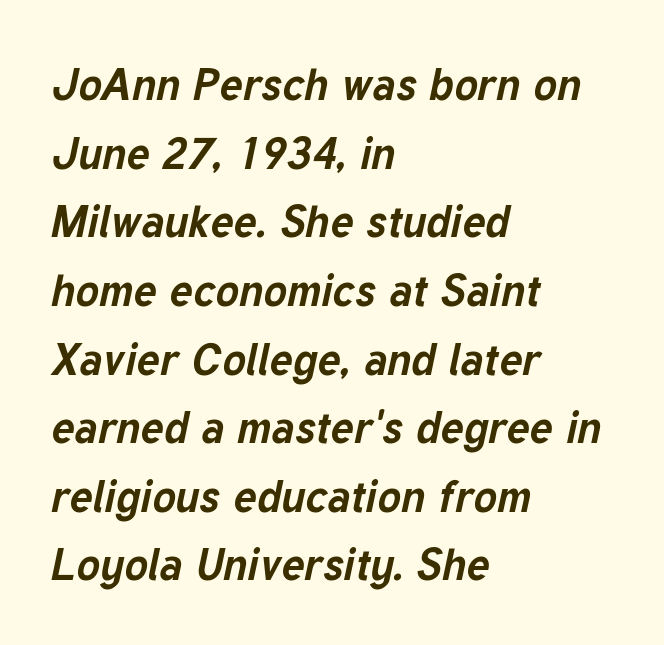
The image shows 44 px bold type, italic (leaning right); set left-aligned, normal line spacing (1.56x), normal letter spacing, not underlined; low stroke contrast and a medium x-height.
